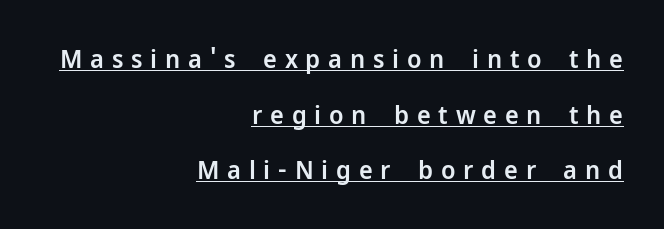
Q: Is the text bold? A: Semi-bold.
Q: Is the text italic (slanted)? A: No, it is upright.
Q: Is the text underlined? A: Yes.
Q: How is the paragraph aligned? A: Right-aligned.
Q: Is the spacing between letters normal or unusually wide? A: Unusually wide.
Q: Is the spacing between lines tight, normal or loose? A: Loose.
